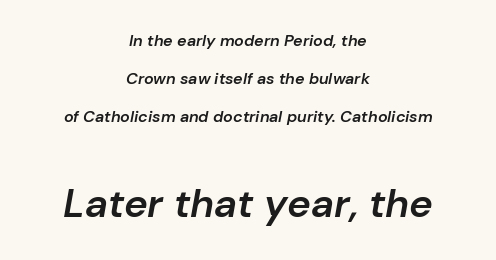
How heavy is the stroke? Medium-heavy — a semibold, shy of bold. The rendering uses natural spacing where letterforms have individual widths. Rendered with sloped, italic letterforms. Nobody drew a line under any word here. The text block is weighted toward neither margin, spreading evenly from the middle.
